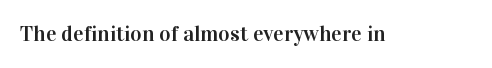
The image shows 22 px text type, upright; set normal letter spacing, not underlined.
